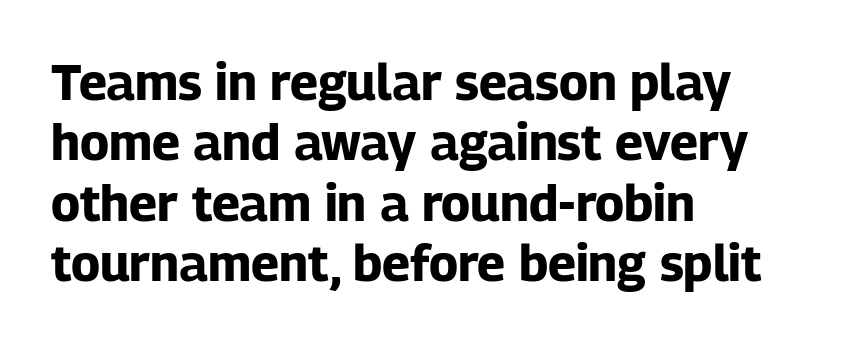
{"serif": "no", "italic": "no", "bold": "yes", "weight": "bold", "width": "normal", "stroke_contrast": "low", "x_height": "medium", "monospaced": "no", "underline": "no", "align": "left", "line_spacing_ratio": 1.21, "letter_spacing": "normal", "letter_spacing_em": 0.0, "glyph_px": 50}
